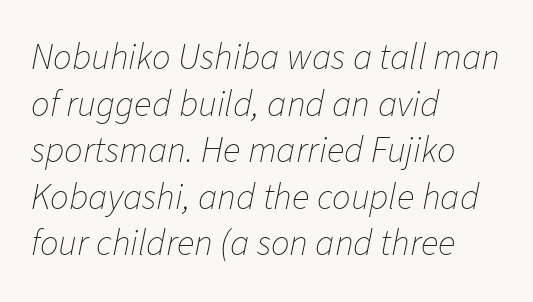
{"italic": "yes", "lean": "right", "slant_degrees": 11, "bold": "no", "weight": "thin", "width": "normal", "stroke_contrast": "low", "x_height": "medium", "monospaced": "no", "underline": "no", "align": "left", "line_spacing": "normal", "line_spacing_ratio": 1.26, "letter_spacing": "normal", "letter_spacing_em": 0.0, "glyph_px": 37}
